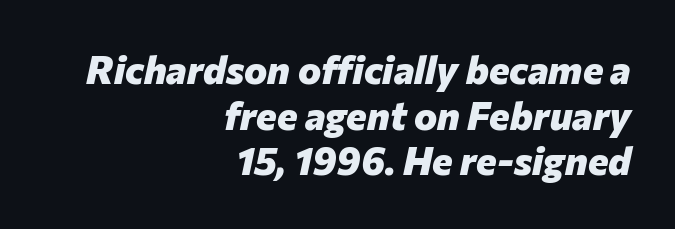
{"italic": "yes", "lean": "right", "slant_degrees": 12, "bold": "yes", "weight": "heavy", "width": "normal", "stroke_contrast": "low", "x_height": "medium", "monospaced": "no", "underline": "no", "align": "right", "line_spacing_ratio": 1.17, "letter_spacing": "normal", "letter_spacing_em": 0.0, "glyph_px": 39}
